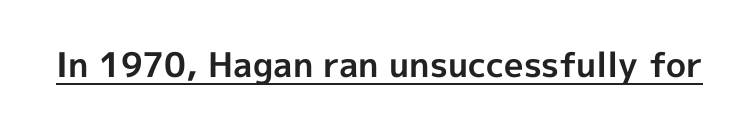
This is heavy type, rendered in bold. Here the designer chose a conventional face with non-uniform glyph widths. The sample's only ornament is a line tracing under the words. Nothing unusual about the tracking: characters are spaced as the font intends. Vertical strokes here are truly vertical.
